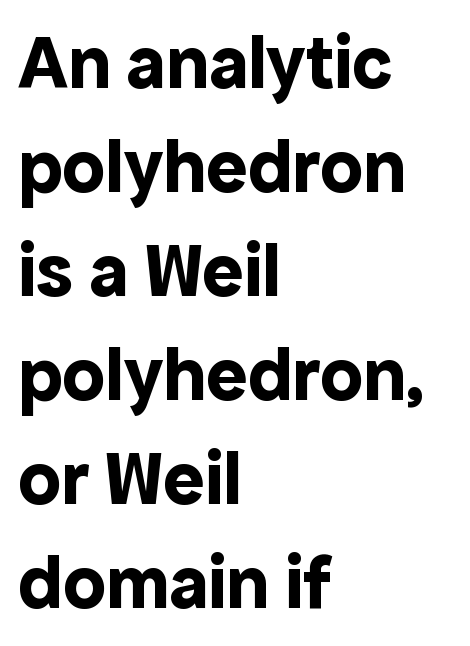
{"serif": "no", "italic": "no", "bold": "yes", "weight": "bold", "width": "normal", "x_height": "medium", "monospaced": "no", "underline": "no", "align": "left", "line_spacing": "normal", "line_spacing_ratio": 1.35, "letter_spacing": "normal", "letter_spacing_em": 0.0, "glyph_px": 77}
